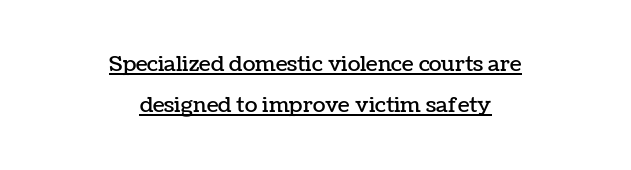
{"italic": "no", "underline": "yes", "align": "center", "line_spacing": "loose", "line_spacing_ratio": 1.93, "letter_spacing": "normal", "letter_spacing_em": 0.0, "glyph_px": 21}
